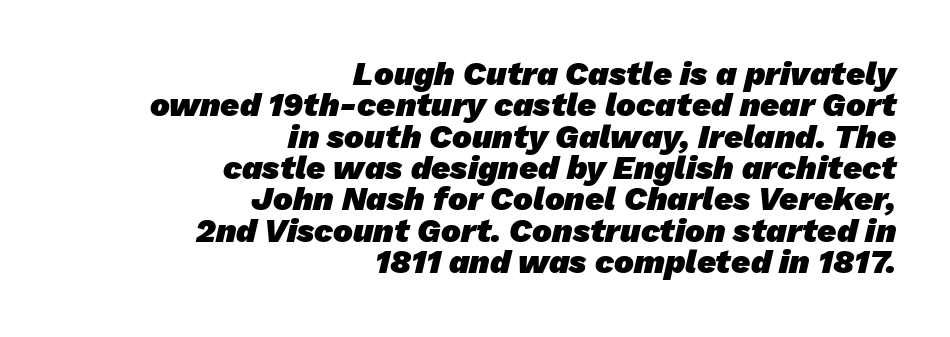
The image shows 33 px heavy sans-serif type; set right-aligned, tight line spacing (0.95x), normal letter spacing, not underlined; low stroke contrast and a medium x-height.
